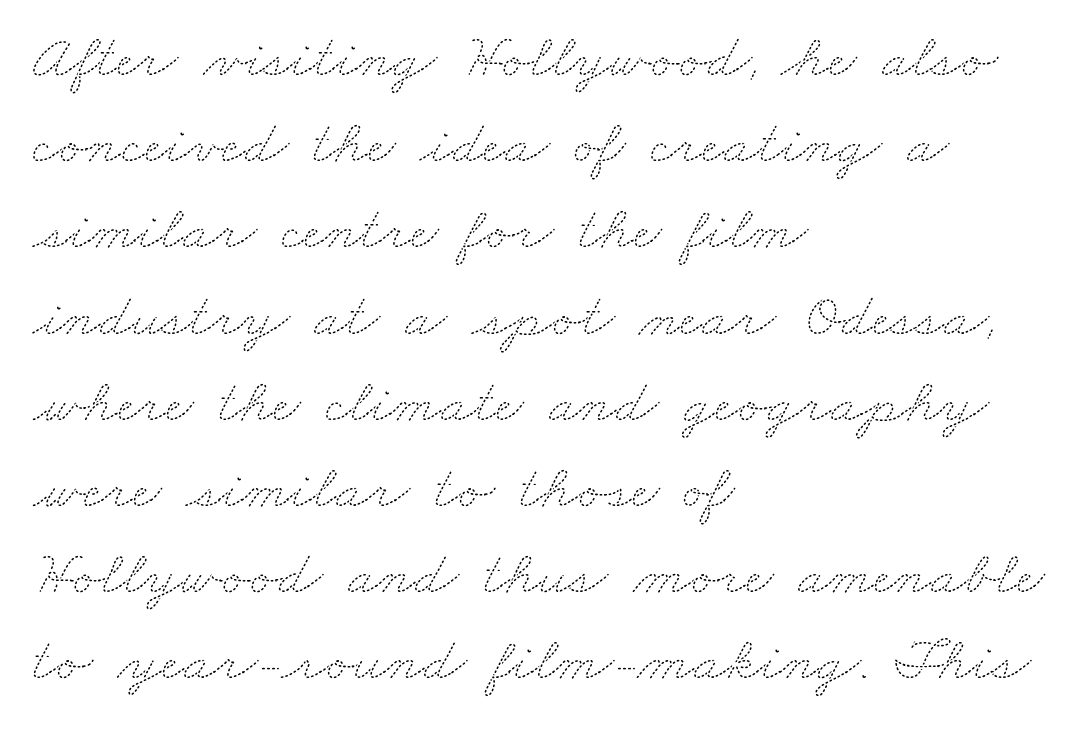
The rag falls on the right side of this text block. The line texture is even and compact thanks to regular tracking. Bold? No — there's no thickening of the strokes. Successive baselines arrive at the customary interval. The words here are not underlined.
